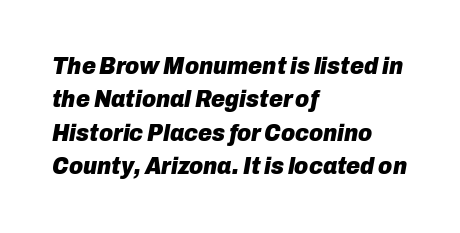
The image shows 24 px bold type, italic (leaning right); set left-aligned, normal line spacing (1.39x), normal letter spacing, not underlined.
